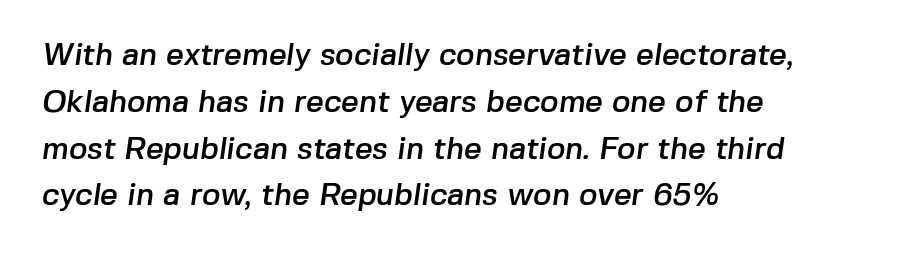
This rendering employs a face without finishing strokes, i.e., a sans-serif. Tracking value appears to be zero — textbook default spacing. Honestly, the row spacing looks completely unremarkable. Proportional: the letters do not fall into vertical columns.
